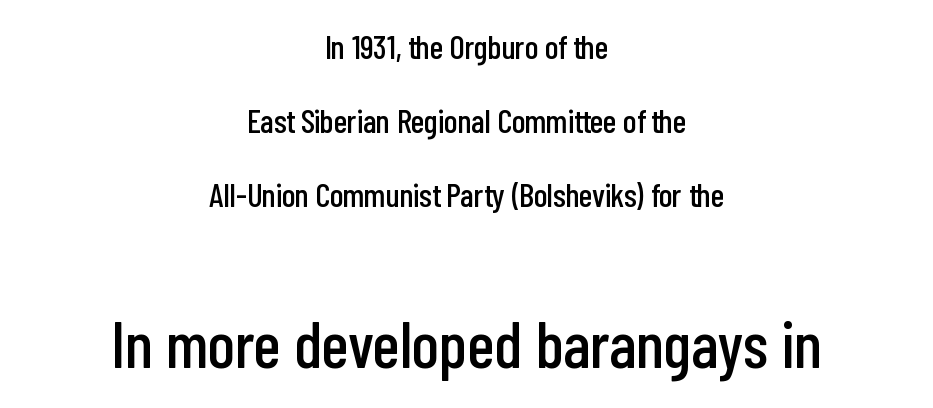
{"serif": "no", "italic": "no", "width": "condensed", "stroke_contrast": "low", "x_height": "medium", "monospaced": "no", "underline": "no", "align": "center", "line_spacing": "loose", "line_spacing_ratio": 2.25, "letter_spacing": "normal", "letter_spacing_em": 0.0, "larger_block": "second", "size_ratio": 2.0, "glyph_px": 66}
